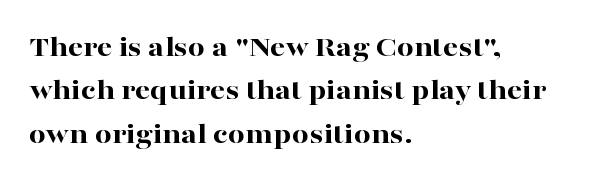
The image shows 30 px bold, wide serif type, upright; set left-aligned, normal line spacing (1.45x), normal letter spacing, not underlined; high stroke contrast and a medium x-height.
